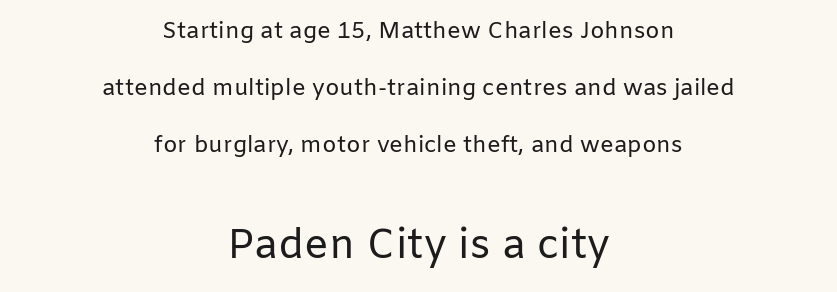
Q: Is the text bold? A: No.
Q: Is the text italic (slanted)? A: No, it is upright.
Q: Is the typeface a serif or a sans-serif typeface? A: Sans-serif.
Q: Is the text underlined? A: No.
Q: How is the paragraph aligned? A: Centered.
Q: Is the spacing between letters normal or unusually wide? A: Normal.
Q: Is the spacing between lines tight, normal or loose? A: Loose.
Q: Which block of text is set in a larger size, the first (top) or the second (bottom)? A: The second (bottom) one.
Q: Width (condensed, normal, or wide)? A: Normal.
Q: Stroke contrast? A: Low.
Q: x-height? A: Medium.
Q: Monospaced? A: No.
